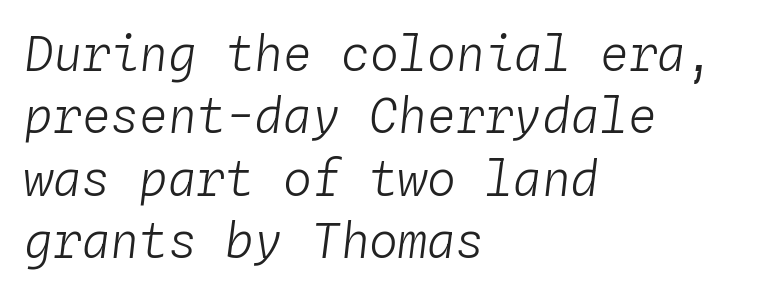
{"italic": "yes", "lean": "right", "slant_degrees": 4, "bold": "no", "weight": "light", "width": "normal", "stroke_contrast": "low", "x_height": "medium", "monospaced": "yes", "underline": "no", "align": "left", "line_spacing": "normal", "line_spacing_ratio": 1.3, "letter_spacing": "normal", "letter_spacing_em": 0.0, "glyph_px": 48}
